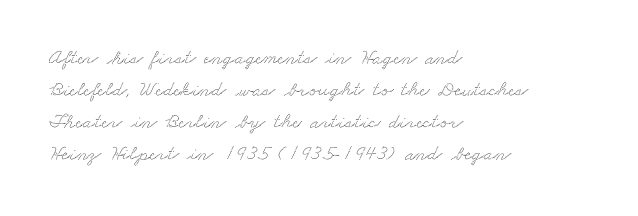
The image shows 21 px text type; set left-aligned, normal line spacing (1.52x), normal letter spacing, not underlined.
